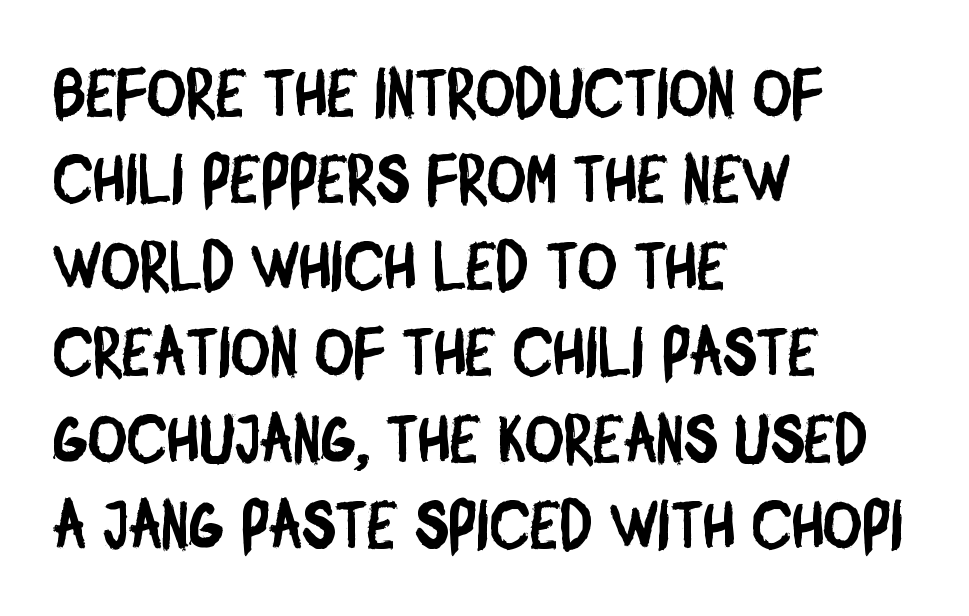
Q: Is the typeface a serif or a sans-serif typeface? A: Sans-serif.
Q: Is the text underlined? A: No.
Q: How is the paragraph aligned? A: Left-aligned.
Q: Is the spacing between letters normal or unusually wide? A: Normal.
Q: Is the spacing between lines tight, normal or loose? A: Normal.
Q: Width (condensed, normal, or wide)? A: Condensed.
Q: Stroke contrast? A: Low.
Q: x-height? A: Large.
Q: Monospaced? A: No.
